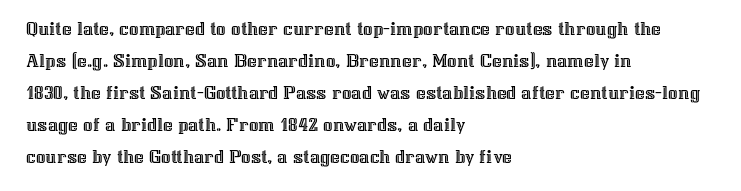
{"italic": "no", "underline": "no", "align": "left", "line_spacing": "normal", "line_spacing_ratio": 1.52, "letter_spacing": "normal", "letter_spacing_em": 0.0, "glyph_px": 21}
